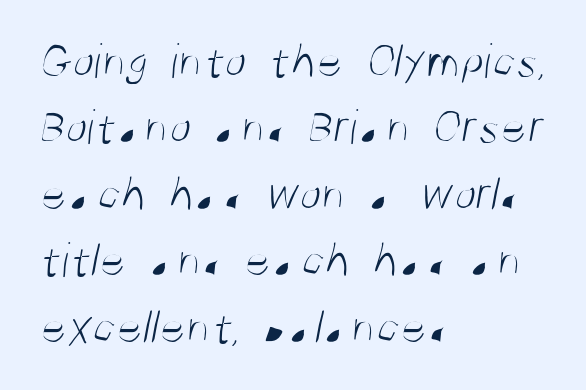
Tracking value appears to be zero — textbook default spacing. Check where the strokes stop: nothing finishes them off — pure sans. Line spacing here is normal. Line beginnings align vertically; line endings do not.
